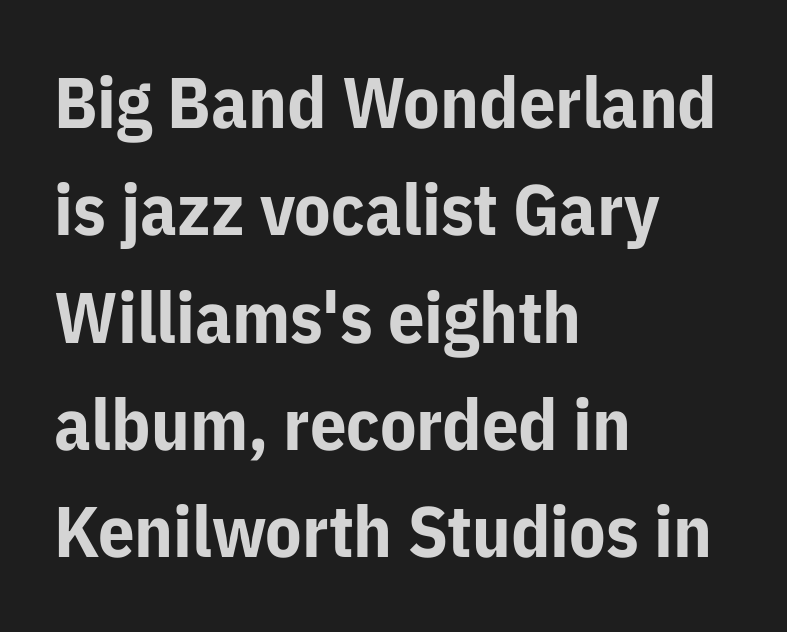
The baseline area is clear. Notice how the stems are strictly vertical — no italics here. The glyphs in this specimen are sans serif. Each letter keeps its own natural width here, so spacing adapts to shape. Compared with a centered layout, this one pins lines to the left instead. How would I describe the line gaps? Plain and ordinary.
